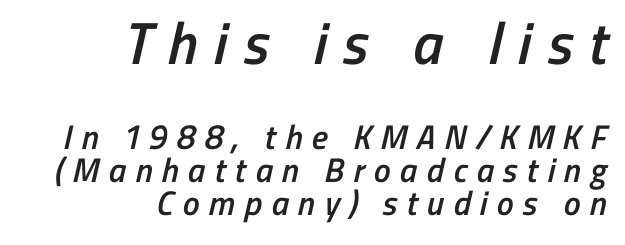
The image shows 59 px semibold, condensed sans-serif type; set right-aligned, tight line spacing (0.97x), unusually wide letter spacing (+0.27 em), not underlined; the first (top) block is 1.74x larger; low stroke contrast and a medium x-height.
